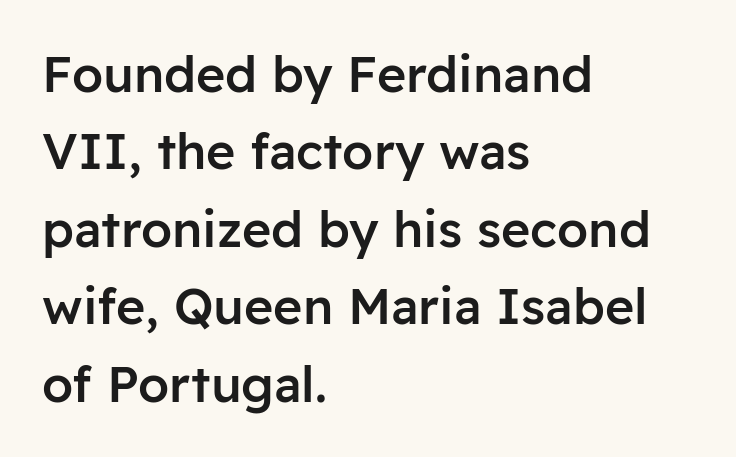
The image shows 50 px semibold sans-serif type, upright; set left-aligned, normal line spacing (1.55x), normal letter spacing, not underlined; low stroke contrast and a medium x-height.
